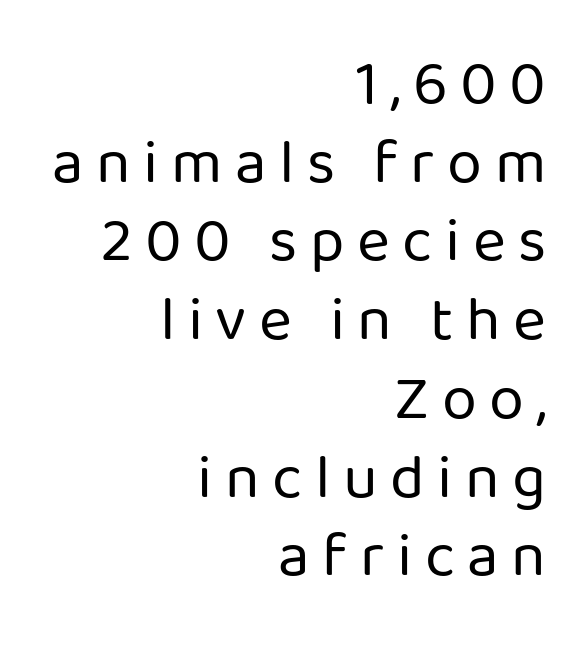
Q: Is the text bold? A: No.
Q: Is the text italic (slanted)? A: No, it is upright.
Q: Is the typeface a serif or a sans-serif typeface? A: Sans-serif.
Q: Is the text underlined? A: No.
Q: How is the paragraph aligned? A: Right-aligned.
Q: Is the spacing between letters normal or unusually wide? A: Unusually wide.
Q: Is the spacing between lines tight, normal or loose? A: Normal.
Q: Width (condensed, normal, or wide)? A: Normal.
Q: Stroke contrast? A: Low.
Q: x-height? A: Medium.
Q: Monospaced? A: No.
